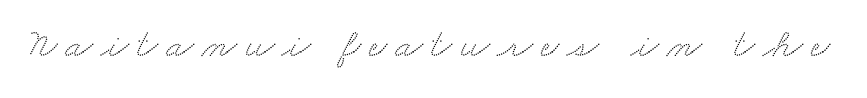
Here the designer chose a conventional face with non-uniform glyph widths. Letters rest on an invisible, unmarked baseline. The passage shown is typeset with a serif family.
